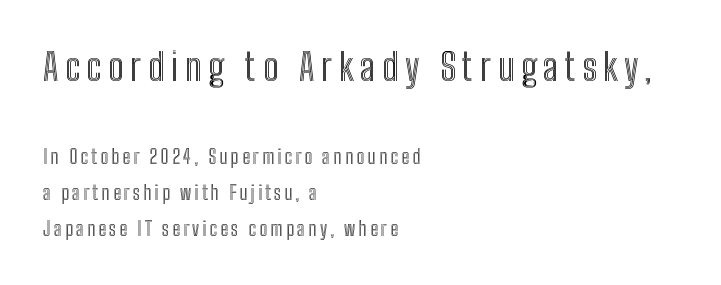
{"italic": "no", "width": "condensed", "x_height": "medium", "monospaced": "no", "underline": "no", "align": "left", "line_spacing_ratio": 1.89, "larger_block": "first", "size_ratio": 2.0, "glyph_px": 38}
